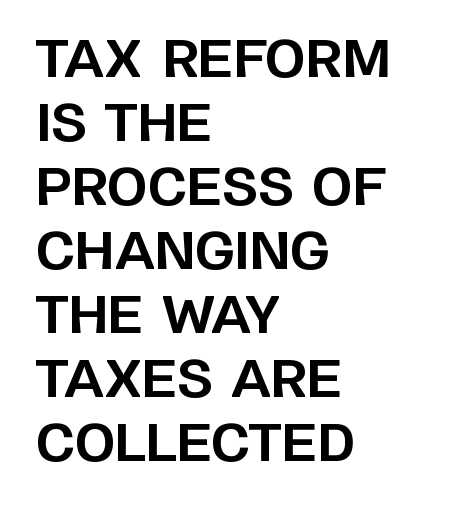
Q: Is the text bold? A: Yes.
Q: Is the text italic (slanted)? A: No, it is upright.
Q: Is the typeface a serif or a sans-serif typeface? A: Sans-serif.
Q: Is the text underlined? A: No.
Q: How is the paragraph aligned? A: Left-aligned.
Q: Is the spacing between letters normal or unusually wide? A: Normal.
Q: Width (condensed, normal, or wide)? A: Normal.
Q: Stroke contrast? A: Low.
Q: x-height? A: Large.
Q: Monospaced? A: No.
